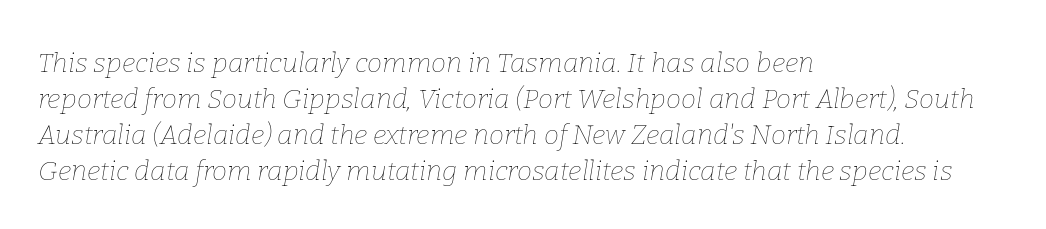
Line spacing here is normal. Default kerning and tracking; the words read as compact shapes. The characters are drawn with everyday or finer stroke widths. Anything drawn beneath the words? Only blank space.
